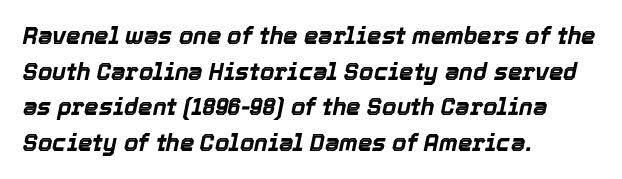
{"italic": "yes", "lean": "right", "slant_degrees": 12, "bold": "yes", "underline": "no", "align": "left", "line_spacing": "normal", "line_spacing_ratio": 1.55, "letter_spacing": "normal", "letter_spacing_em": 0.0, "glyph_px": 23}
